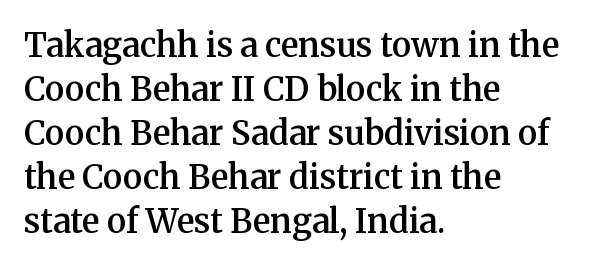
{"serif": "yes", "italic": "no", "bold": "semi", "weight": "semibold", "width": "normal", "stroke_contrast": "medium", "x_height": "medium", "monospaced": "no", "underline": "no", "align": "left", "line_spacing": "normal", "line_spacing_ratio": 1.33, "letter_spacing": "normal", "letter_spacing_em": 0.0, "glyph_px": 33}
